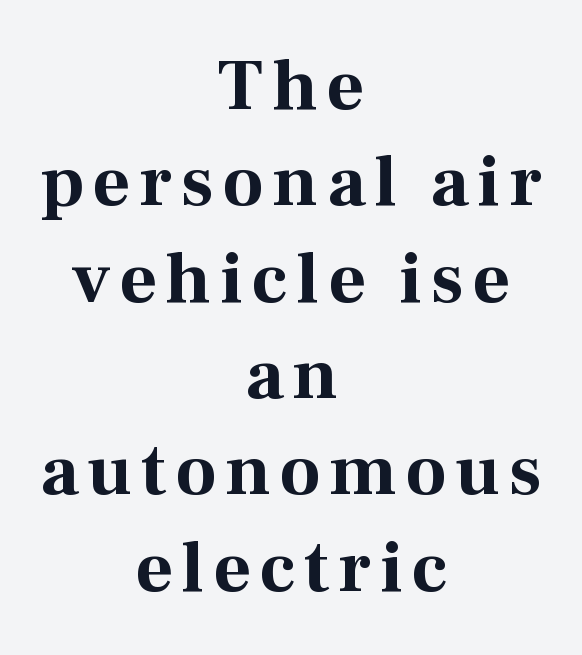
Does the leading feel generous? No, just average. Upright lettering throughout. Typeset on center — no edge is straight. The characters look thick and weighty, a clear bold. Serifs: yes, visible at the terminals of the letterforms. The rendering uses natural spacing where letterforms have individual widths.
